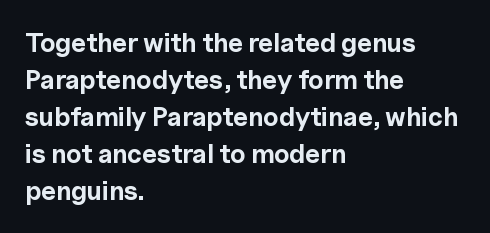
Q: Is the text bold? A: Yes.
Q: Is the text italic (slanted)? A: No, it is upright.
Q: Is the text underlined? A: No.
Q: How is the paragraph aligned? A: Left-aligned.
Q: Is the spacing between letters normal or unusually wide? A: Normal.
Q: Is the spacing between lines tight, normal or loose? A: Normal.
